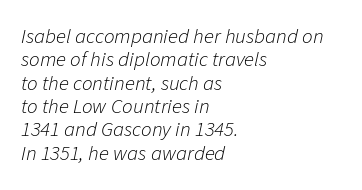
Q: Is the text bold? A: No.
Q: Is the text italic (slanted)? A: Yes, it leans right by about 11 degrees.
Q: Is the text underlined? A: No.
Q: How is the paragraph aligned? A: Left-aligned.
Q: Is the spacing between letters normal or unusually wide? A: Normal.
Q: Is the spacing between lines tight, normal or loose? A: Tight.
